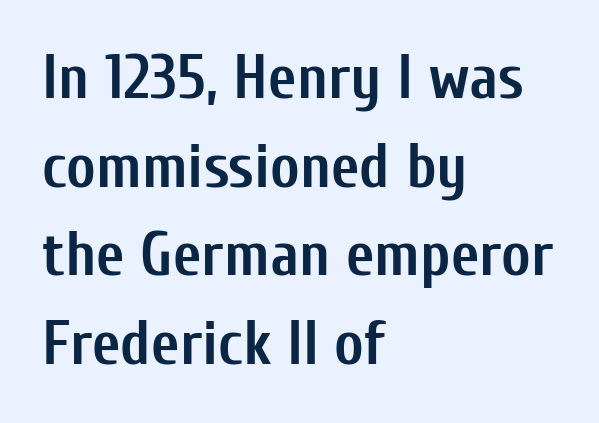
Proportional: the letters do not fall into vertical columns. These lines were composed using upright roman letters. No feet cap the strokes, marking this as sans-serif type. This block has exactly the height ordinary leading produces. What weight is shown? A full bold with thick strokes. Tracking here is standard; glyphs follow each other at the usual distance.
